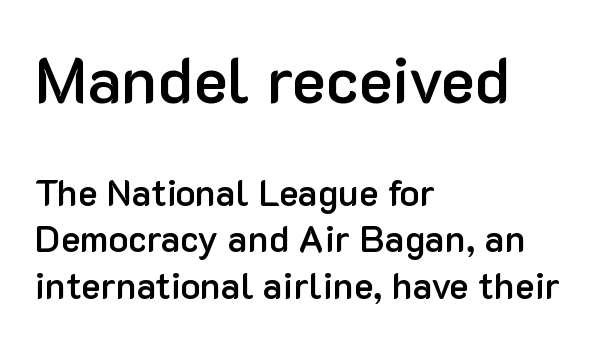
Q: Is the text bold? A: Semi-bold.
Q: Is the text italic (slanted)? A: No, it is upright.
Q: Is the typeface a serif or a sans-serif typeface? A: Sans-serif.
Q: Is the text underlined? A: No.
Q: How is the paragraph aligned? A: Left-aligned.
Q: Is the spacing between letters normal or unusually wide? A: Normal.
Q: Is the spacing between lines tight, normal or loose? A: Normal.
Q: Which block of text is set in a larger size, the first (top) or the second (bottom)? A: The first (top) one.
Q: Width (condensed, normal, or wide)? A: Normal.
Q: Stroke contrast? A: Low.
Q: x-height? A: Medium.
Q: Monospaced? A: No.
